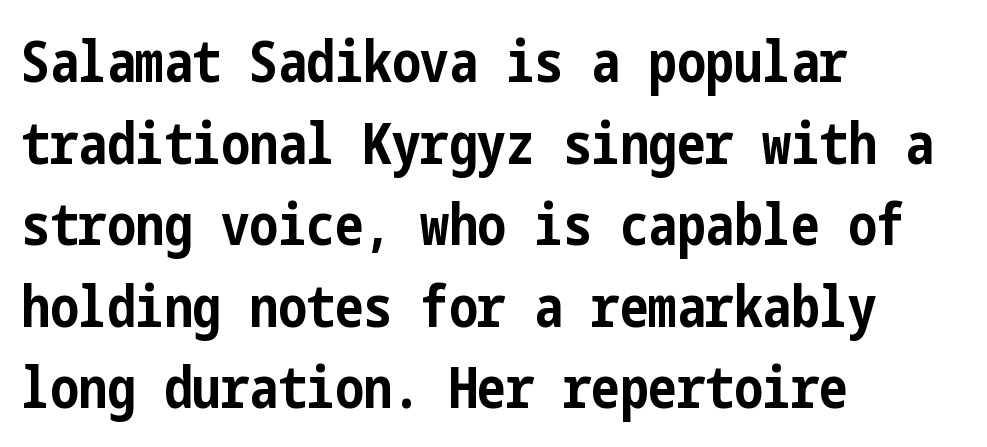
Stroke thickness is high; the sample reads as a true bold. The foot of each line stays bare and open. Default kerning and tracking; the words read as compact shapes. Short and long lines alike share a common starting point at left.
